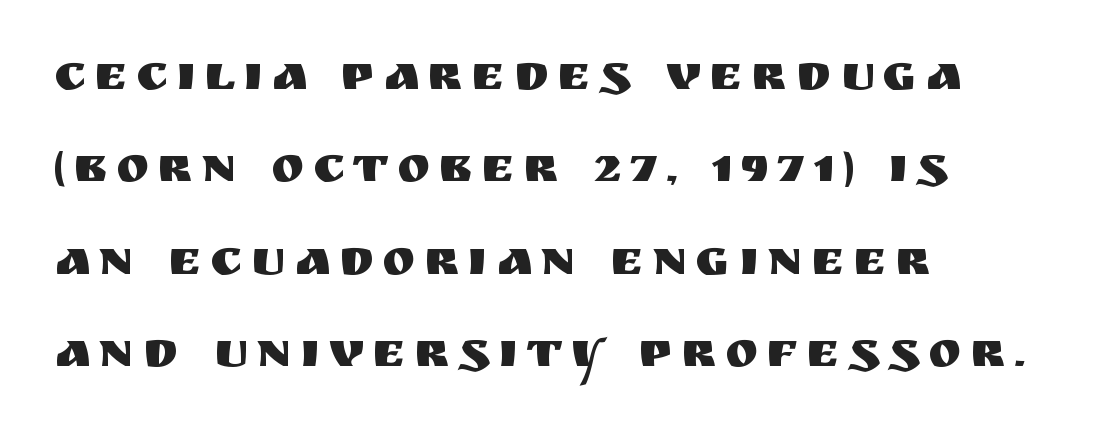
Q: Is the text italic (slanted)? A: No, it is upright.
Q: Is the typeface a serif or a sans-serif typeface? A: Sans-serif.
Q: Is the text underlined? A: No.
Q: How is the paragraph aligned? A: Left-aligned.
Q: Width (condensed, normal, or wide)? A: Normal.
Q: Stroke contrast? A: Medium.
Q: x-height? A: Large.
Q: Monospaced? A: No.
